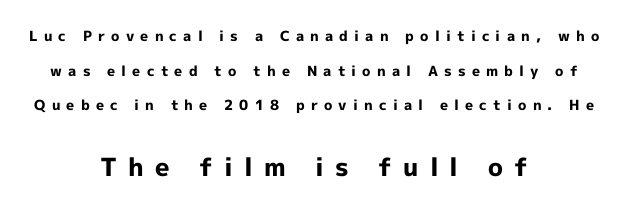
Q: Is the text bold? A: Yes.
Q: Is the text italic (slanted)? A: No, it is upright.
Q: Is the text underlined? A: No.
Q: How is the paragraph aligned? A: Centered.
Q: Is the spacing between letters normal or unusually wide? A: Unusually wide.
Q: Is the spacing between lines tight, normal or loose? A: Loose.
Q: Which block of text is set in a larger size, the first (top) or the second (bottom)? A: The second (bottom) one.
